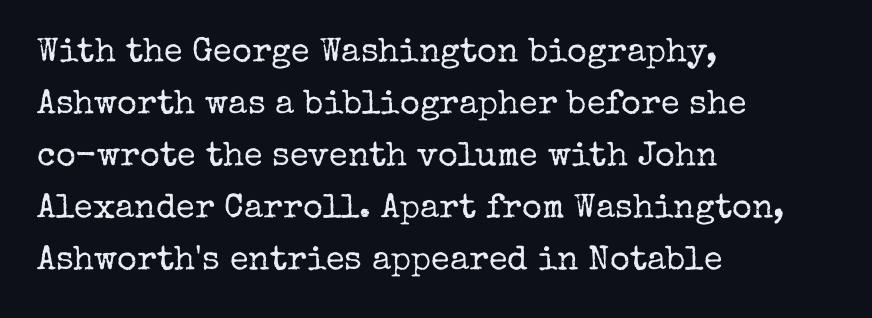
The image shows 34 px regular-weight serif type, upright; set left-aligned, normal line spacing (1.53x), normal letter spacing, not underlined; low stroke contrast and a medium x-height.
